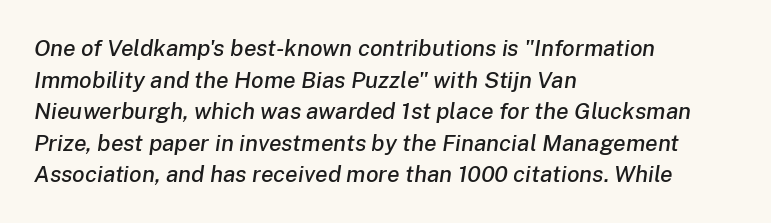
Q: Is the text italic (slanted)? A: Yes, it leans right by about 8 degrees.
Q: Is the text underlined? A: No.
Q: How is the paragraph aligned? A: Left-aligned.
Q: Is the spacing between letters normal or unusually wide? A: Normal.
Q: Is the spacing between lines tight, normal or loose? A: Normal.
